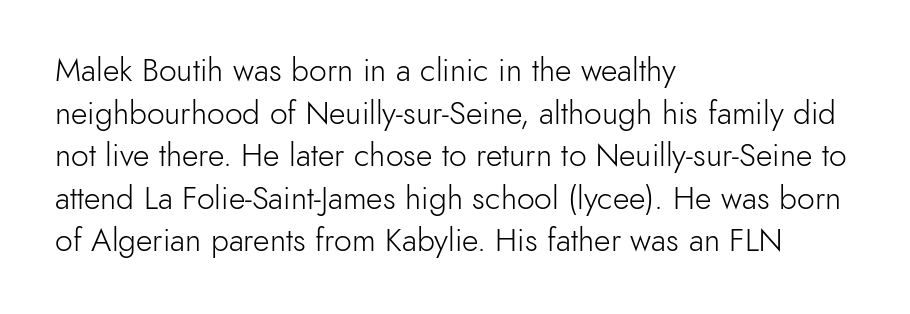
The image shows 32 px light sans-serif type, upright; set left-aligned, normal line spacing (1.33x), normal letter spacing, not underlined; a small x-height.
